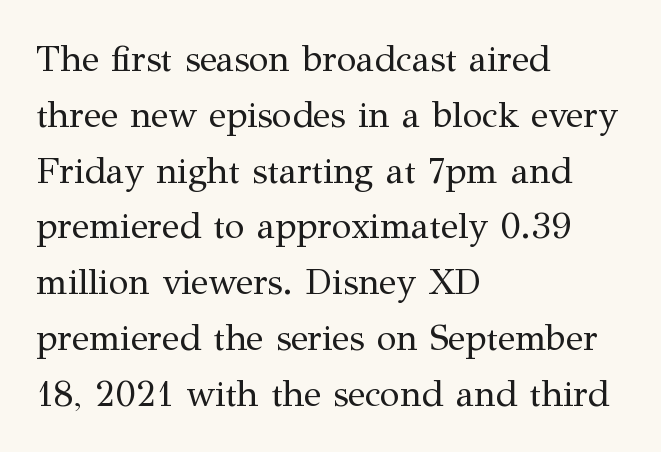
The image shows 36 px regular-weight serif type, upright; set left-aligned, normal line spacing (1.55x), normal letter spacing, not underlined; medium stroke contrast and a medium x-height.
